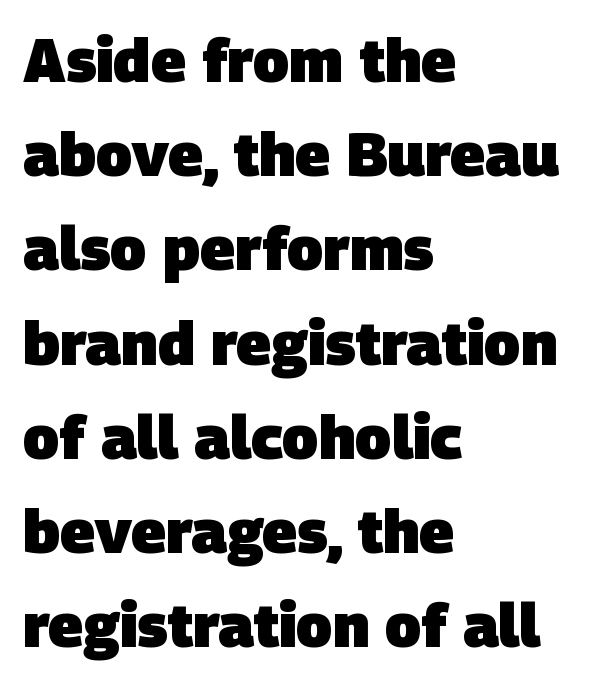
{"serif": "no", "bold": "yes", "weight": "heavy", "width": "normal", "stroke_contrast": "low", "x_height": "large", "monospaced": "no", "underline": "no", "align": "left", "line_spacing": "normal", "line_spacing_ratio": 1.57, "letter_spacing": "normal", "letter_spacing_em": 0.0, "glyph_px": 60}
